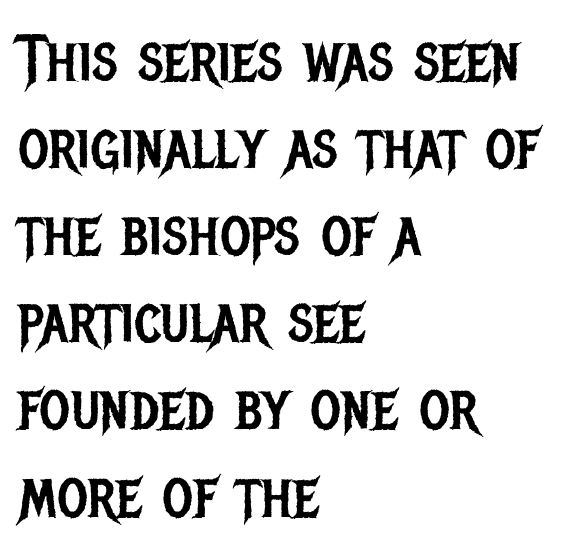
{"serif": "no", "italic": "no", "bold": "no", "weight": "regular", "width": "condensed", "stroke_contrast": "low", "x_height": "large", "monospaced": "no", "underline": "no", "align": "left", "line_spacing": "normal", "line_spacing_ratio": 1.32, "letter_spacing": "normal", "letter_spacing_em": 0.0, "glyph_px": 66}
